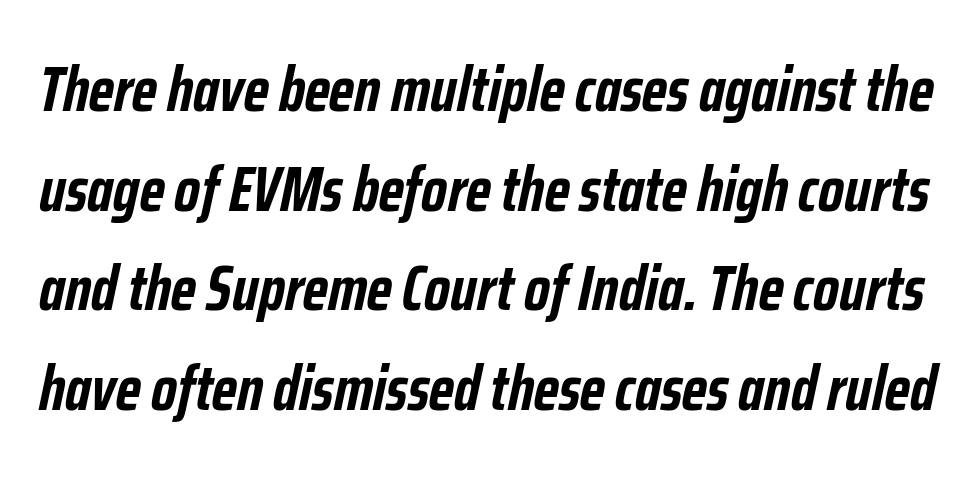
Rule under the text: the space is simply empty. The block of text has a typical density, with ordinary space between rows. The passage shown has conventional tracking throughout. Tall strokes in this sample are angled rather than plumb. Do the characters align in a grid? No, the font is proportional.
